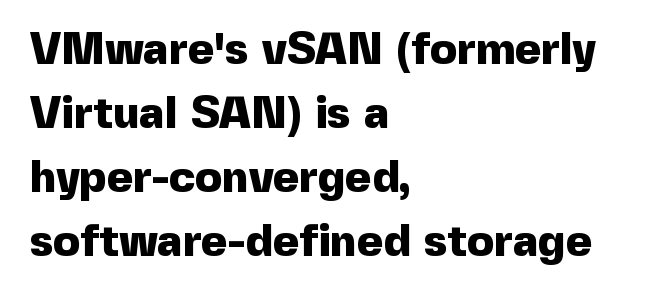
Q: Is the text bold? A: Yes.
Q: Is the text italic (slanted)? A: No, it is upright.
Q: Is the typeface a serif or a sans-serif typeface? A: Sans-serif.
Q: Is the text underlined? A: No.
Q: How is the paragraph aligned? A: Left-aligned.
Q: Is the spacing between letters normal or unusually wide? A: Normal.
Q: Is the spacing between lines tight, normal or loose? A: Normal.
Q: Width (condensed, normal, or wide)? A: Normal.
Q: x-height? A: Medium.
Q: Monospaced? A: No.
